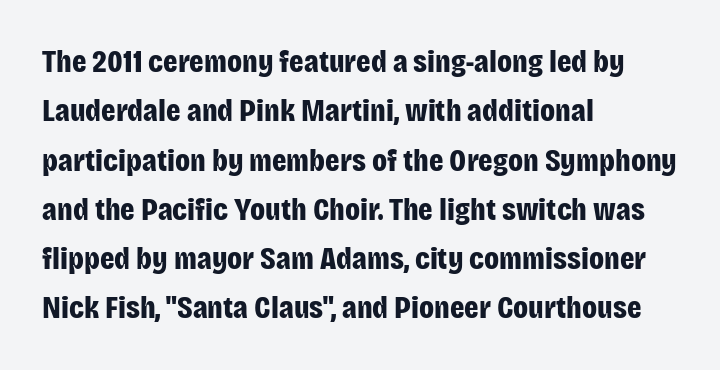
{"serif": "no", "italic": "no", "bold": "yes", "weight": "bold", "width": "condensed", "stroke_contrast": "low", "x_height": "large", "monospaced": "no", "underline": "no", "align": "left", "line_spacing": "normal", "line_spacing_ratio": 1.54, "letter_spacing": "normal", "letter_spacing_em": 0.0, "glyph_px": 32}
